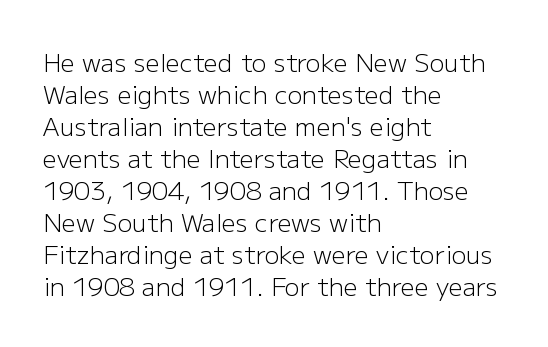
{"italic": "no", "bold": "no", "underline": "no", "align": "left", "line_spacing": "normal", "line_spacing_ratio": 1.28, "letter_spacing": "normal", "letter_spacing_em": 0.0, "glyph_px": 25}
